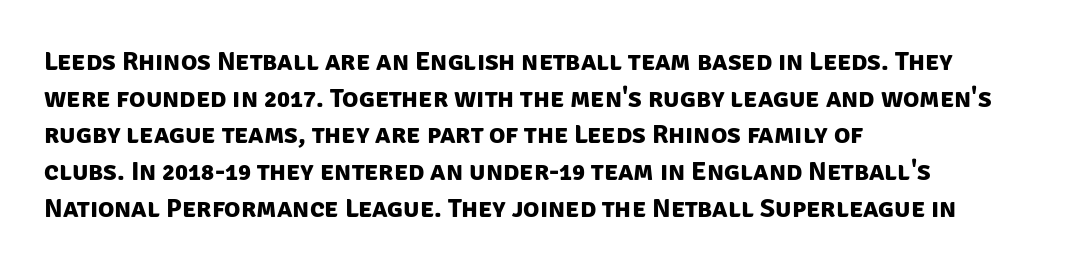
Q: Is the text bold? A: Yes.
Q: Is the text underlined? A: No.
Q: How is the paragraph aligned? A: Left-aligned.
Q: Is the spacing between letters normal or unusually wide? A: Normal.
Q: Is the spacing between lines tight, normal or loose? A: Normal.
